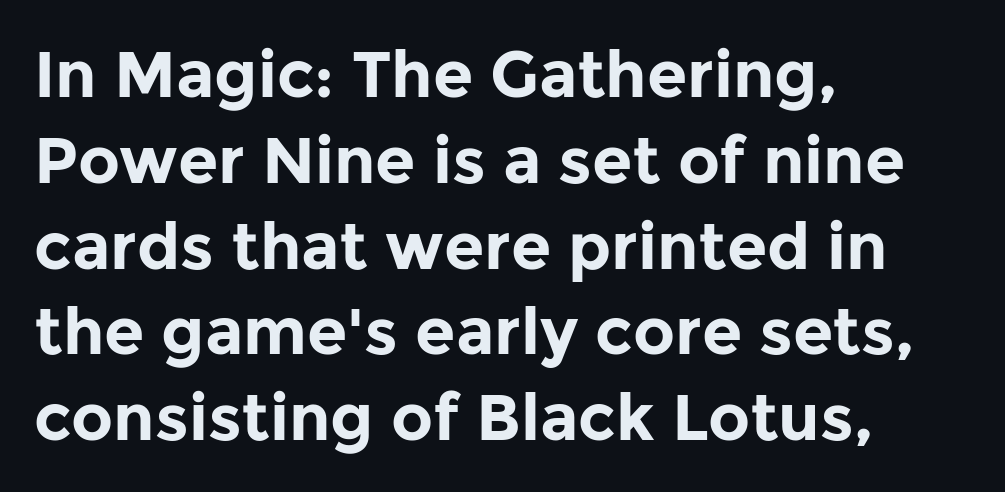
{"serif": "no", "italic": "no", "bold": "yes", "weight": "bold", "width": "normal", "stroke_contrast": "low", "x_height": "medium", "monospaced": "no", "underline": "no", "align": "left", "line_spacing": "normal", "line_spacing_ratio": 1.32, "letter_spacing": "normal", "letter_spacing_em": 0.0, "glyph_px": 65}
